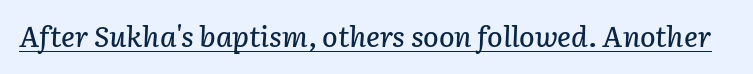
The passage shown is typed in a proportional face where columns would drift. The words here are underlined. Italic: yes, the glyphs are oblique. What stands out about the letter spacing? Nothing — it is the standard amount.
